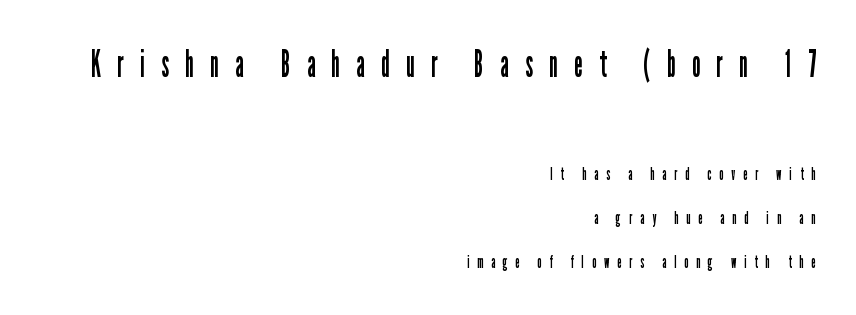
Q: Is the text bold? A: No.
Q: Is the text italic (slanted)? A: No, it is upright.
Q: Is the typeface a serif or a sans-serif typeface? A: Sans-serif.
Q: Is the text underlined? A: No.
Q: How is the paragraph aligned? A: Right-aligned.
Q: Is the spacing between letters normal or unusually wide? A: Unusually wide.
Q: Is the spacing between lines tight, normal or loose? A: Loose.
Q: Which block of text is set in a larger size, the first (top) or the second (bottom)? A: The first (top) one.
Q: Width (condensed, normal, or wide)? A: Condensed.
Q: Stroke contrast? A: Low.
Q: x-height? A: Medium.
Q: Monospaced? A: No.
